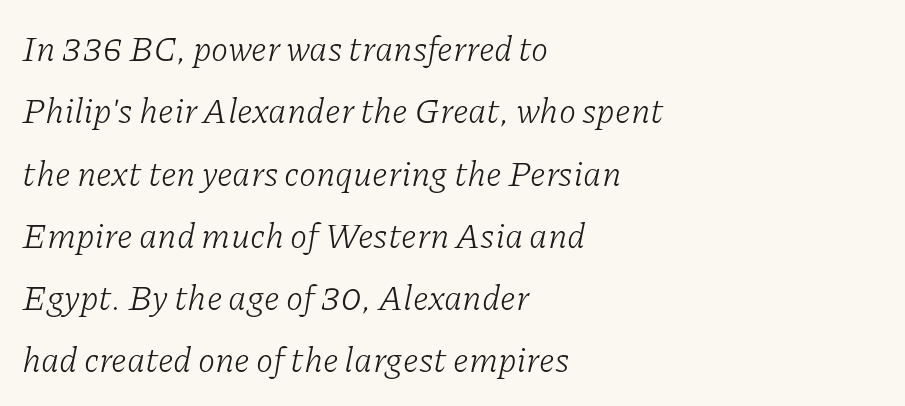
Characters follow at the spacing the type designer built in. Nobody drew a line under any word here. Reading down the block, your eye returns to a fixed left position each line. Observe the serifs anchoring each vertical stroke in this sample. Each stroke keeps to a modest, everyday thickness or less.
